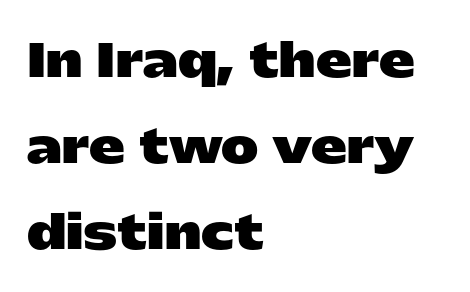
The image shows 45 px heavy, wide sans-serif type, upright; set left-aligned, loose line spacing (1.91x), normal letter spacing, not underlined; low stroke contrast and a medium x-height.
